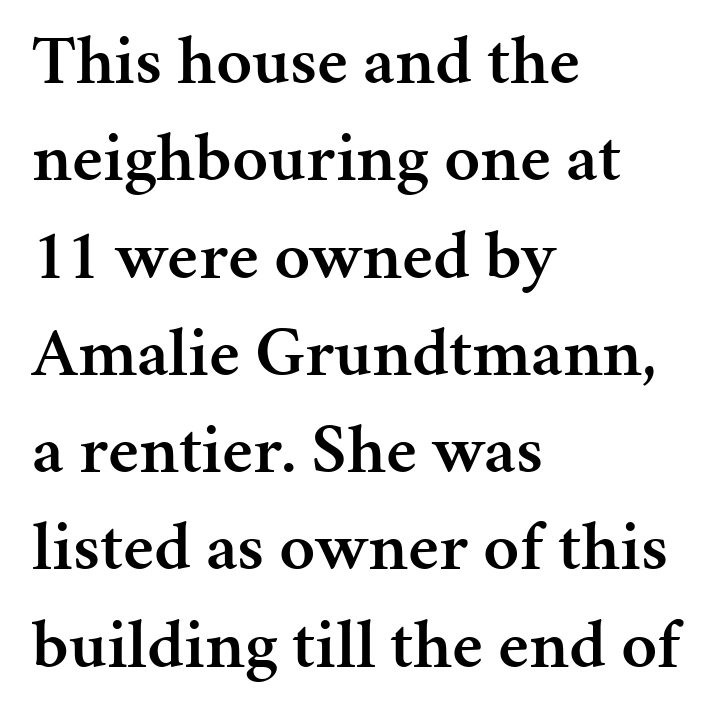
Interline gaps are of average width in this sample. In terms of weight, the rendering is demibold, just under bold. The strip under each line holds only bare page. Every stem runs plumb, perpendicular to the baseline.
